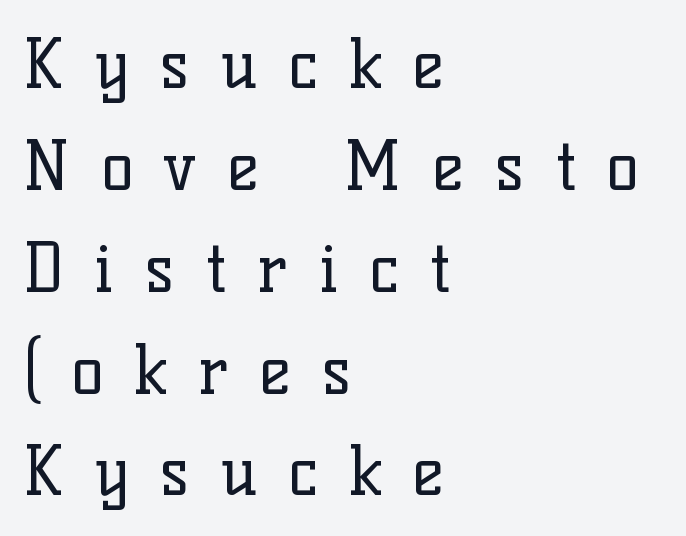
{"serif": "yes", "italic": "no", "bold": "no", "weight": "regular", "width": "normal", "stroke_contrast": "low", "x_height": "medium", "monospaced": "no", "underline": "no", "align": "left", "line_spacing": "normal", "line_spacing_ratio": 1.52, "letter_spacing": "wide", "letter_spacing_em": 0.46, "glyph_px": 67}
